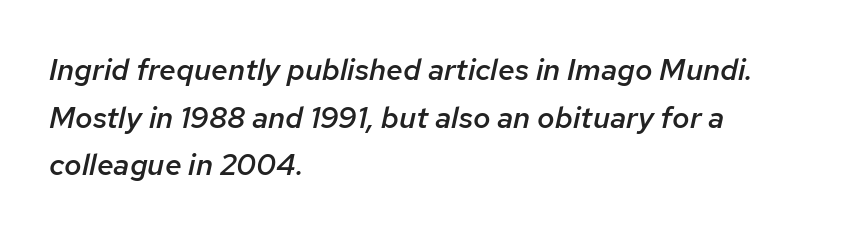
Q: Is the text bold? A: Semi-bold.
Q: Is the text italic (slanted)? A: Yes, it leans right by about 12 degrees.
Q: Is the text underlined? A: No.
Q: How is the paragraph aligned? A: Left-aligned.
Q: Is the spacing between letters normal or unusually wide? A: Normal.
Q: Is the spacing between lines tight, normal or loose? A: Normal.
Q: Width (condensed, normal, or wide)? A: Normal.
Q: Stroke contrast? A: Low.
Q: x-height? A: Medium.
Q: Monospaced? A: No.
